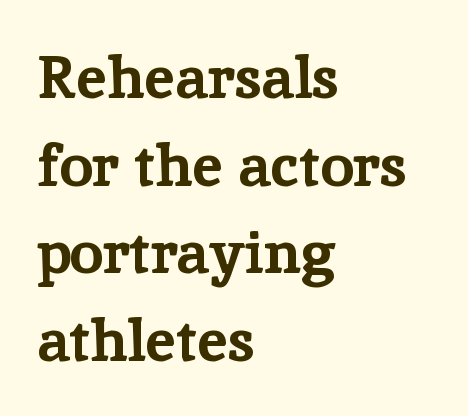
A classic flush-left, rag-right setting is used for this passage. The axis of the letterforms is exactly vertical. No word sits above an underline. Each letter keeps its own natural width here, so spacing adapts to shape. The gaps between neighbouring characters are ordinary and unremarkable. Check where the strokes stop: tiny serifs finish them off.
